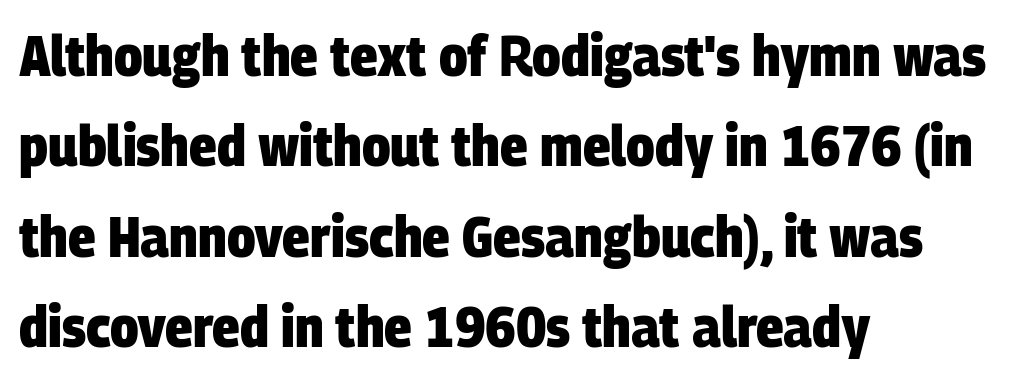
Q: Is the text bold? A: Yes.
Q: Is the typeface a serif or a sans-serif typeface? A: Sans-serif.
Q: Is the text underlined? A: No.
Q: How is the paragraph aligned? A: Left-aligned.
Q: Is the spacing between letters normal or unusually wide? A: Normal.
Q: Is the spacing between lines tight, normal or loose? A: Normal.
Q: Width (condensed, normal, or wide)? A: Condensed.
Q: Stroke contrast? A: Low.
Q: x-height? A: Large.
Q: Monospaced? A: No.
